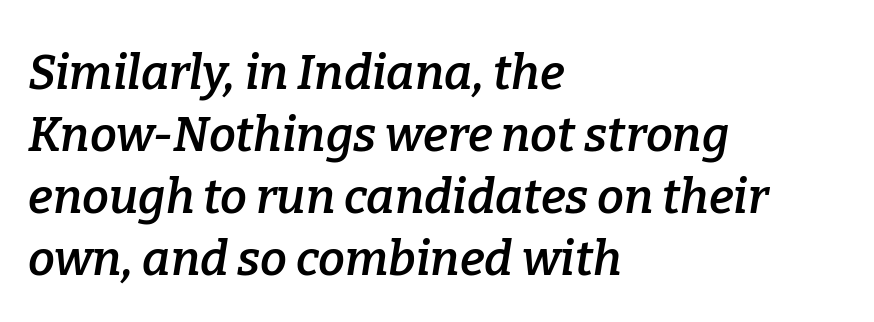
The image shows 48 px semibold serif type, italic (leaning right); set left-aligned, normal line spacing (1.29x), normal letter spacing, not underlined; low stroke contrast and a medium x-height.
